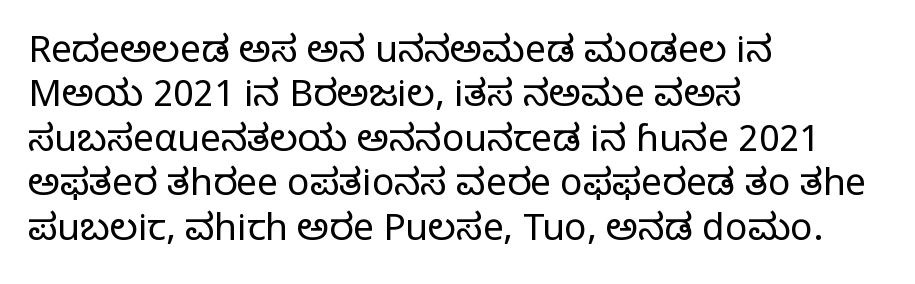
Standard letterfit; no display-style spreading of the glyphs. Unmarked baselines from the first word to the last. Unbolded letterforms with no extra heft. These lines are rendered in a variable-pitch font.
